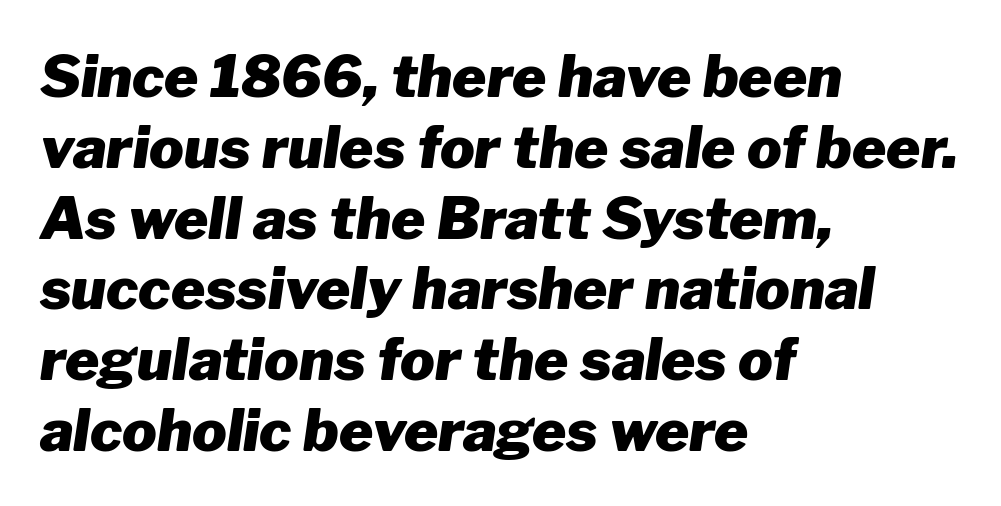
{"italic": "yes", "lean": "right", "slant_degrees": 8, "bold": "yes", "weight": "heavy", "width": "normal", "stroke_contrast": "low", "x_height": "medium", "monospaced": "no", "underline": "no", "align": "left", "line_spacing_ratio": 1.22, "letter_spacing": "normal", "letter_spacing_em": 0.0, "glyph_px": 58}
